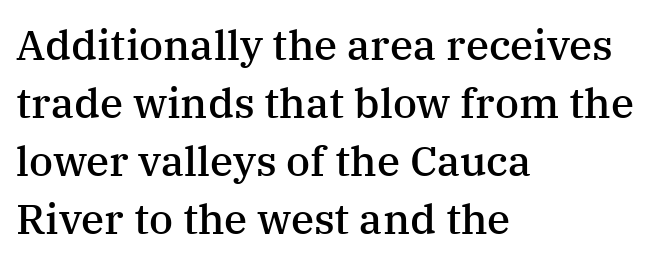
{"serif": "yes", "italic": "no", "bold": "semi", "weight": "semibold", "width": "normal", "stroke_contrast": "medium", "x_height": "medium", "monospaced": "no", "underline": "no", "align": "left", "line_spacing": "normal", "line_spacing_ratio": 1.38, "letter_spacing": "normal", "letter_spacing_em": 0.0, "glyph_px": 42}
